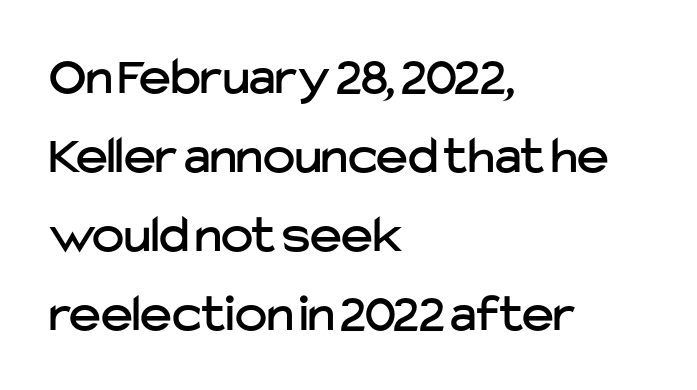
Caption: standard tracking, unaltered. Line beginnings align vertically; line endings do not. Do the letters lean? They stand straight. I'd call this a sans setting — the letters go barefoot. A clean baseline with only descenders dipping below it. The rendering uses a moderate line-height, typical for paragraphs.
